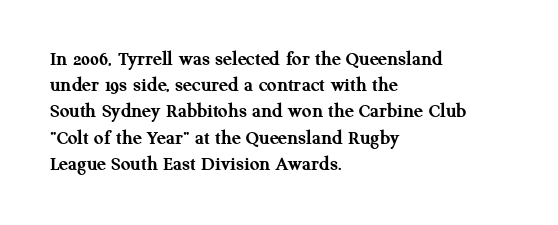
The image shows 21 px bold type, upright; set left-aligned, normal line spacing (1.25x), normal letter spacing, not underlined.
